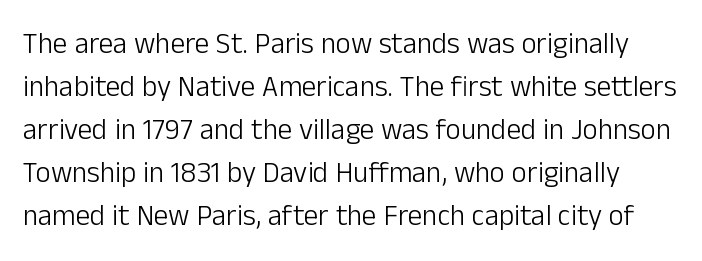
The image shows 29 px light sans-serif type, upright; set normal line spacing (1.48x), normal letter spacing, not underlined; low stroke contrast and a medium x-height.
